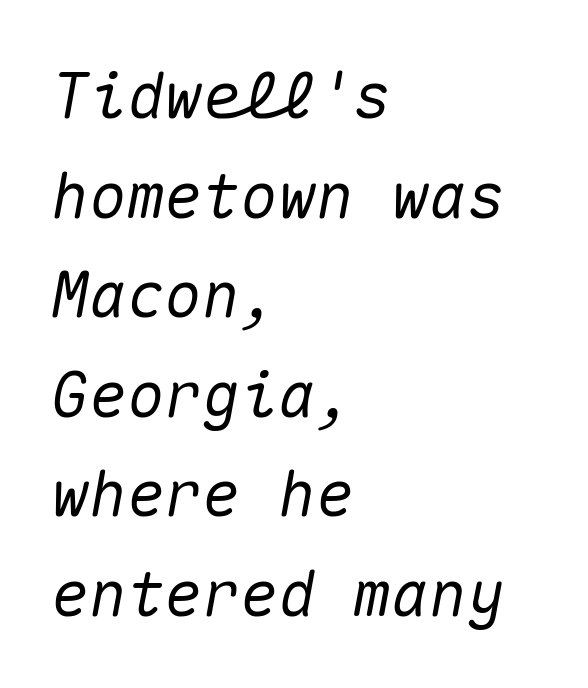
Q: Is the text italic (slanted)? A: Yes, it leans right by about 10 degrees.
Q: Is the text underlined? A: No.
Q: How is the paragraph aligned? A: Left-aligned.
Q: Is the spacing between letters normal or unusually wide? A: Normal.
Q: Is the spacing between lines tight, normal or loose? A: Normal.
Q: Width (condensed, normal, or wide)? A: Normal.
Q: Stroke contrast? A: Medium.
Q: x-height? A: Medium.
Q: Monospaced? A: Yes.
